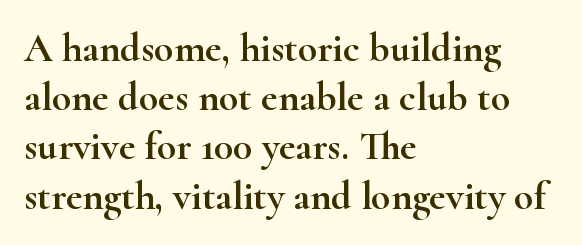
{"serif": "yes", "italic": "no", "width": "wide", "stroke_contrast": "high", "x_height": "small", "monospaced": "no", "underline": "no", "align": "left", "line_spacing_ratio": 1.23, "letter_spacing": "normal", "letter_spacing_em": 0.0, "glyph_px": 40}
